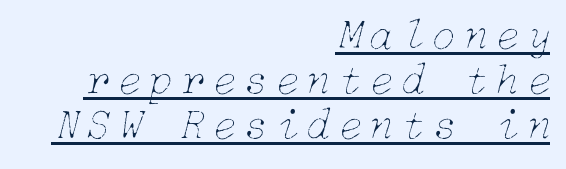
{"italic": "yes", "lean": "right", "slant_degrees": 15, "bold": "no", "weight": "thin", "width": "normal", "stroke_contrast": "low", "x_height": "medium", "underline": "yes", "align": "right", "line_spacing": "tight", "line_spacing_ratio": 1.02, "glyph_px": 44}
